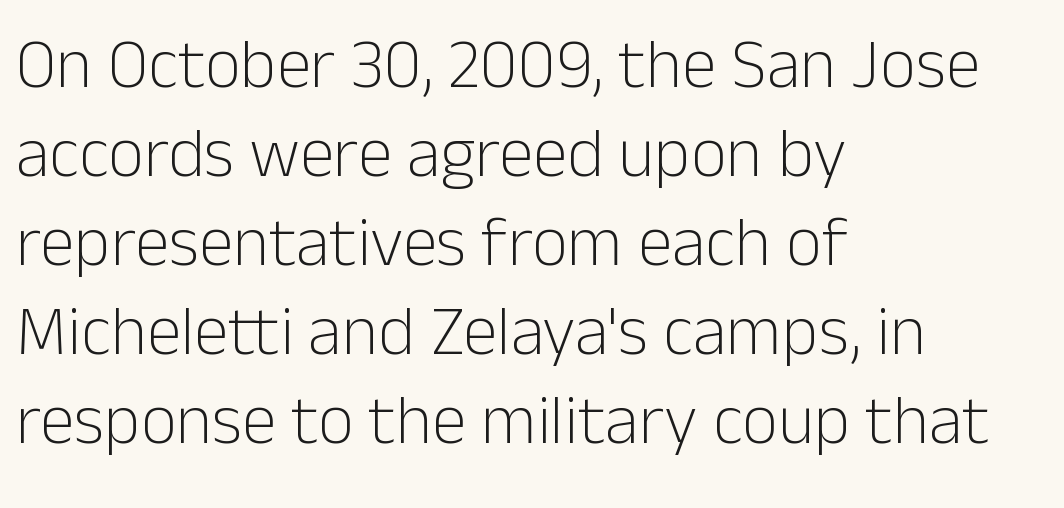
The image shows 70 px light sans-serif type, upright; set left-aligned, normal line spacing (1.27x), normal letter spacing, not underlined; low stroke contrast and a medium x-height.
